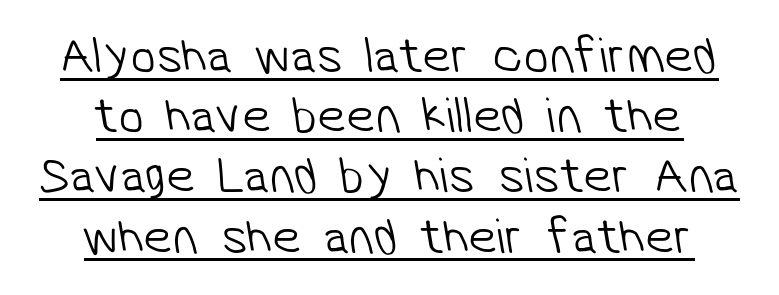
Q: Is the text bold? A: No.
Q: Is the typeface a serif or a sans-serif typeface? A: Sans-serif.
Q: Is the text underlined? A: Yes.
Q: Is the spacing between letters normal or unusually wide? A: Normal.
Q: Width (condensed, normal, or wide)? A: Normal.
Q: Stroke contrast? A: Low.
Q: x-height? A: Medium.
Q: Monospaced? A: No.
